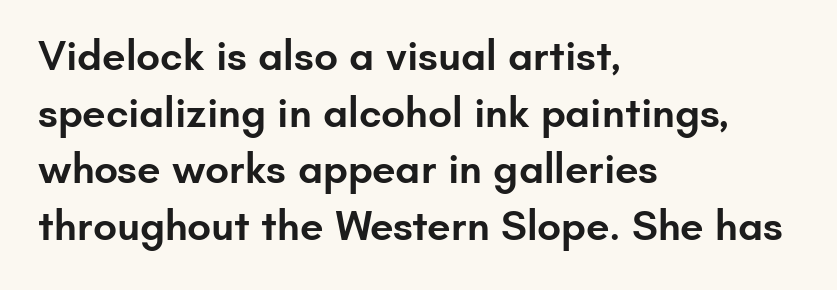
{"serif": "no", "italic": "no", "bold": "semi", "weight": "semibold", "width": "normal", "stroke_contrast": "low", "x_height": "small", "monospaced": "no", "underline": "no", "align": "left", "line_spacing": "normal", "line_spacing_ratio": 1.35, "letter_spacing": "normal", "letter_spacing_em": 0.0, "glyph_px": 42}
